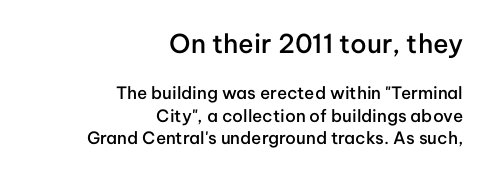
{"italic": "no", "bold": "semi", "underline": "no", "align": "right", "line_spacing": "normal", "line_spacing_ratio": 1.32, "letter_spacing": "normal", "letter_spacing_em": 0.0, "larger_block": "first", "size_ratio": 1.53, "glyph_px": 26}
